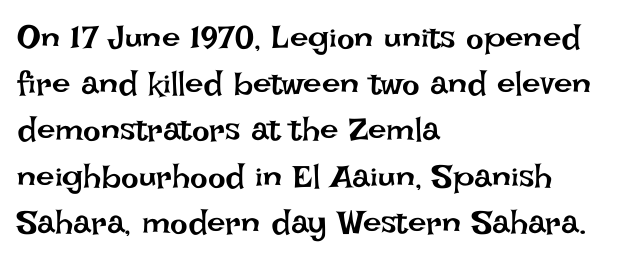
{"italic": "no", "bold": "no", "weight": "regular", "width": "normal", "stroke_contrast": "low", "x_height": "large", "monospaced": "no", "underline": "no", "align": "left", "line_spacing": "normal", "line_spacing_ratio": 1.4, "letter_spacing": "normal", "letter_spacing_em": 0.0, "glyph_px": 33}
